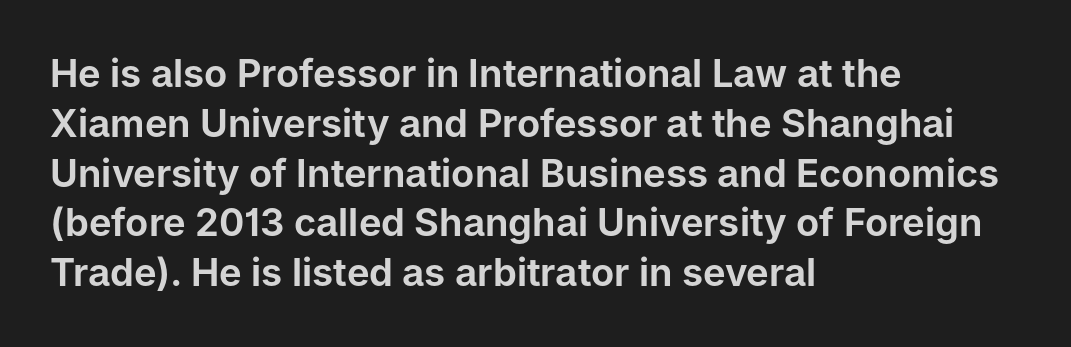
Rendered with straight, roman letterforms. Anything drawn beneath the words? Only blank space. Honestly, the row spacing looks completely unremarkable. A sans-serif font was chosen for this passage.
